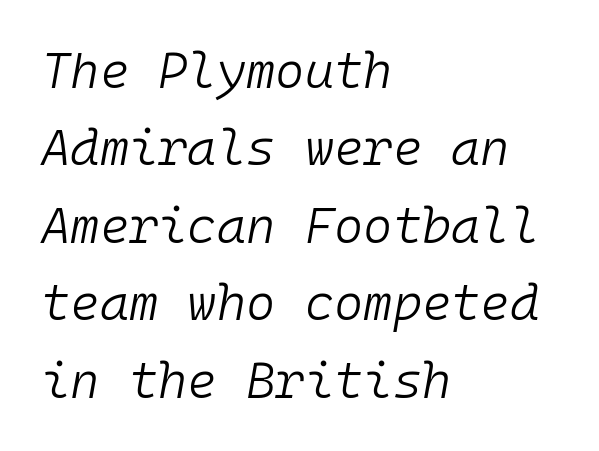
The image shows 50 px light type, italic (leaning right), monospaced; set left-aligned, normal line spacing (1.55x), normal letter spacing, not underlined; low stroke contrast and a medium x-height.
